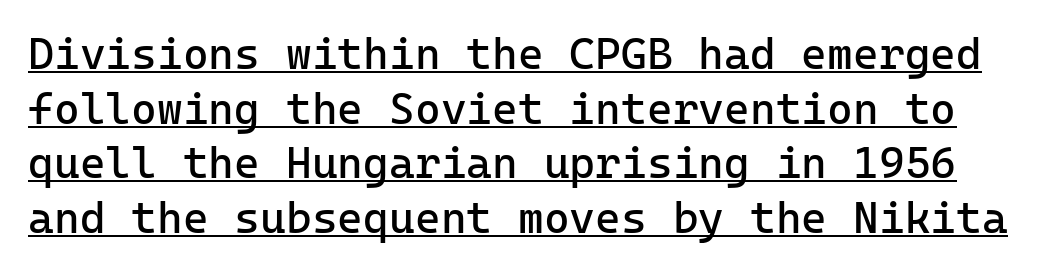
The glyphs in this specimen are sans serif. Designer's note — italics off, roman on. The specimen includes a rule beneath the text block's lines. The letters sit at their default tracking, neither squeezed nor spread.
